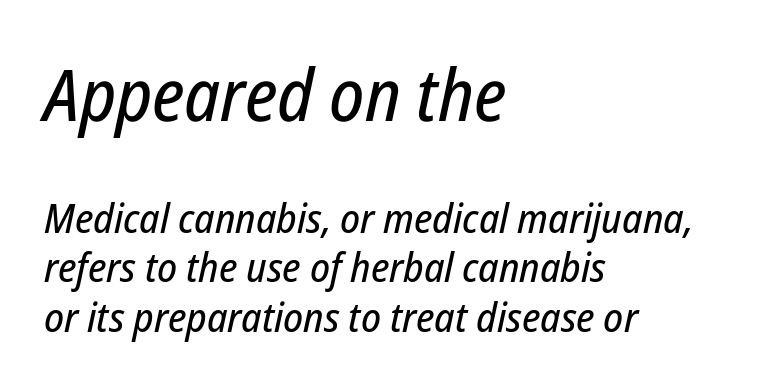
{"italic": "yes", "lean": "right", "slant_degrees": 12, "width": "condensed", "stroke_contrast": "low", "x_height": "medium", "monospaced": "no", "underline": "no", "align": "left", "line_spacing_ratio": 1.21, "letter_spacing": "normal", "letter_spacing_em": 0.0, "larger_block": "first", "size_ratio": 1.76, "glyph_px": 72}
